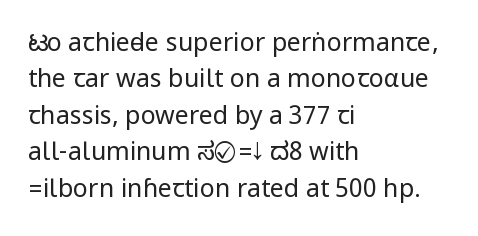
{"italic": "no", "bold": "no", "underline": "no", "align": "left", "line_spacing": "normal", "line_spacing_ratio": 1.46, "letter_spacing": "normal", "letter_spacing_em": 0.0, "glyph_px": 25}
